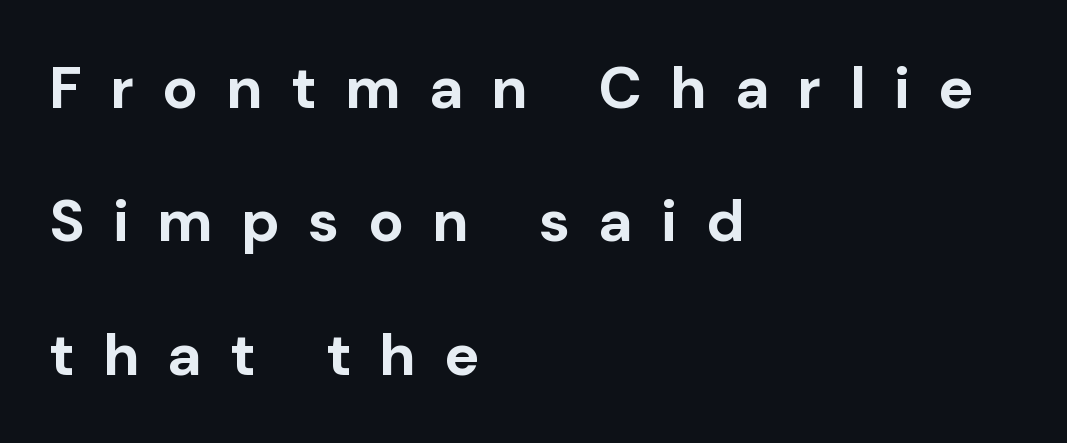
Q: Is the text bold? A: Yes.
Q: Is the text italic (slanted)? A: No, it is upright.
Q: Is the typeface a serif or a sans-serif typeface? A: Sans-serif.
Q: Is the text underlined? A: No.
Q: How is the paragraph aligned? A: Left-aligned.
Q: Is the spacing between letters normal or unusually wide? A: Unusually wide.
Q: Is the spacing between lines tight, normal or loose? A: Loose.
Q: Width (condensed, normal, or wide)? A: Normal.
Q: Stroke contrast? A: Low.
Q: x-height? A: Medium.
Q: Monospaced? A: No.
